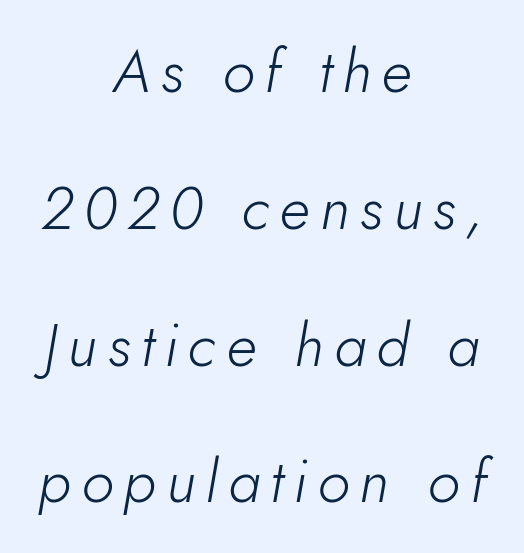
Q: Is the text bold? A: No.
Q: Is the text italic (slanted)? A: Yes, it leans right by about 10 degrees.
Q: Is the text underlined? A: No.
Q: How is the paragraph aligned? A: Centered.
Q: Is the spacing between lines tight, normal or loose? A: Loose.
Q: Width (condensed, normal, or wide)? A: Normal.
Q: Stroke contrast? A: Low.
Q: x-height? A: Small.
Q: Monospaced? A: No.
